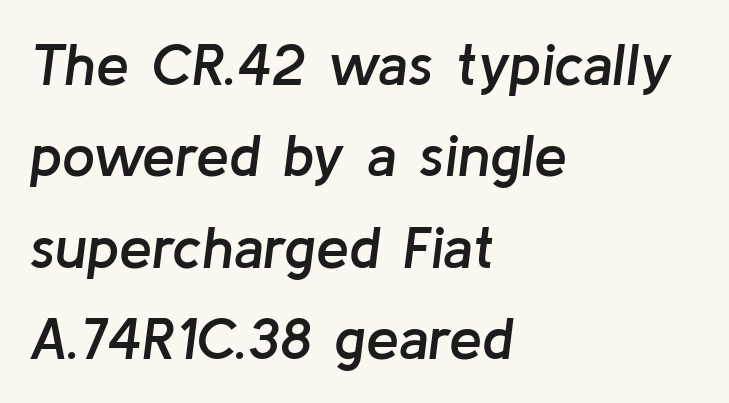
Q: Is the text bold? A: Semi-bold.
Q: Is the text italic (slanted)? A: Yes, it leans right by about 8 degrees.
Q: Is the text underlined? A: No.
Q: How is the paragraph aligned? A: Left-aligned.
Q: Is the spacing between letters normal or unusually wide? A: Normal.
Q: Is the spacing between lines tight, normal or loose? A: Normal.
Q: Width (condensed, normal, or wide)? A: Normal.
Q: Stroke contrast? A: Low.
Q: x-height? A: Medium.
Q: Monospaced? A: No.
